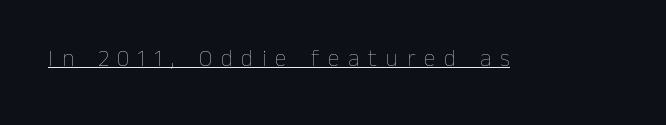
The image shows 23 px text type, upright; set unusually wide letter spacing (+0.39 em), underlined.
